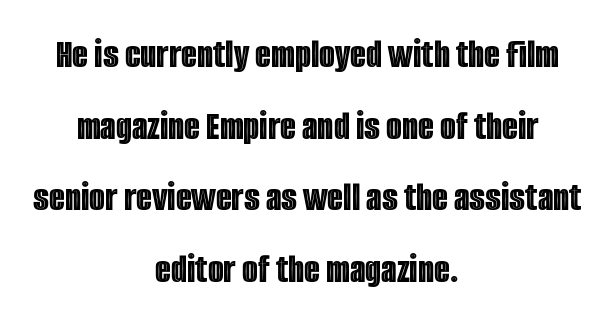
Q: Is the text italic (slanted)? A: No, it is upright.
Q: Is the text underlined? A: No.
Q: How is the paragraph aligned? A: Centered.
Q: Is the spacing between letters normal or unusually wide? A: Normal.
Q: Width (condensed, normal, or wide)? A: Condensed.
Q: x-height? A: Large.
Q: Monospaced? A: No.
